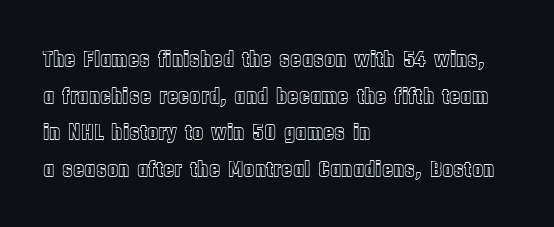
Q: Is the text italic (slanted)? A: No, it is upright.
Q: Is the text underlined? A: No.
Q: How is the paragraph aligned? A: Left-aligned.
Q: Is the spacing between letters normal or unusually wide? A: Normal.
Q: Is the spacing between lines tight, normal or loose? A: Normal.
